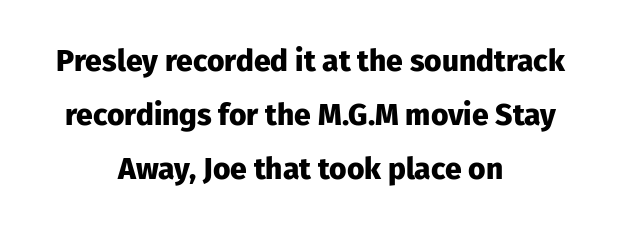
Descender tails drop into unmarked territory. Notice how the passage keeps no hard edge, just a central spine. Is there any slant? The stems are plumb. This sample has the flowing, uneven cadence of proportional lettering. Notice how thick the strokes are: this is what a full bold looks like.
